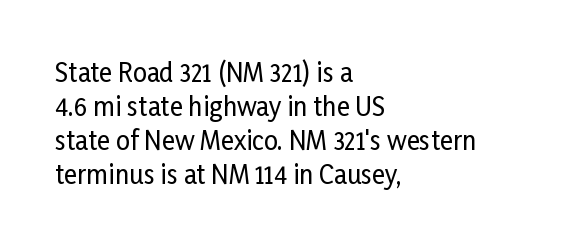
The image shows 25 px text type, upright; set left-aligned, normal line spacing (1.36x), normal letter spacing, not underlined.
